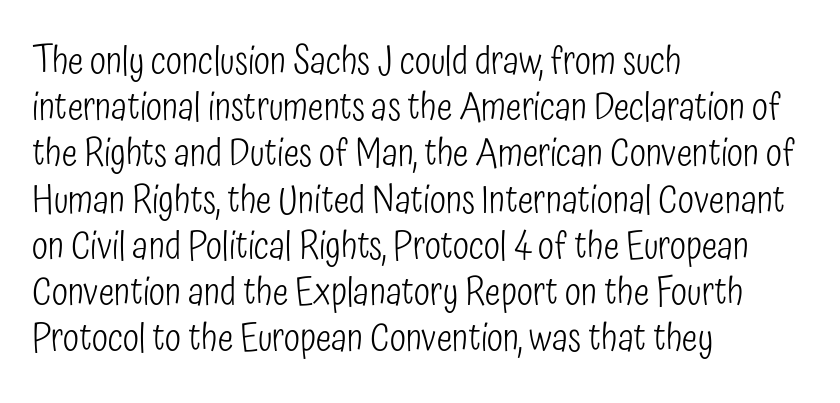
This rendering leaves character spacing at its baseline value. Is there any slant? The stems are plumb. Are there feet on the stems? There aren't — it's a sans. Compared with a typical body face, this is equally light or lighter still.
